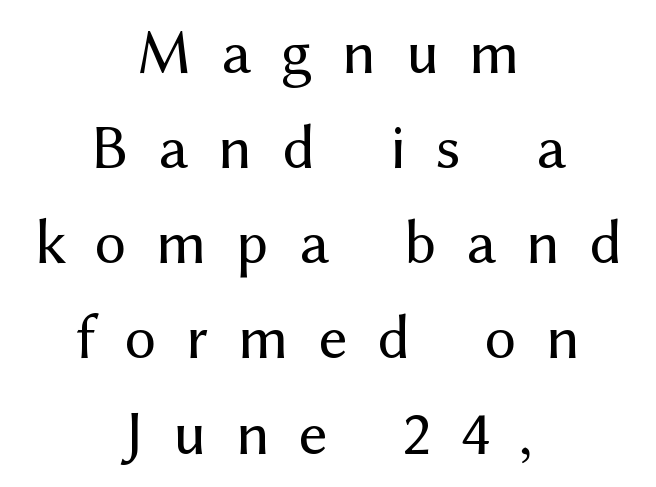
{"serif": "no", "italic": "no", "bold": "no", "weight": "regular", "width": "normal", "stroke_contrast": "medium", "x_height": "medium", "monospaced": "no", "underline": "no", "align": "center", "line_spacing": "normal", "line_spacing_ratio": 1.51, "letter_spacing": "wide", "letter_spacing_em": 0.47, "glyph_px": 63}
